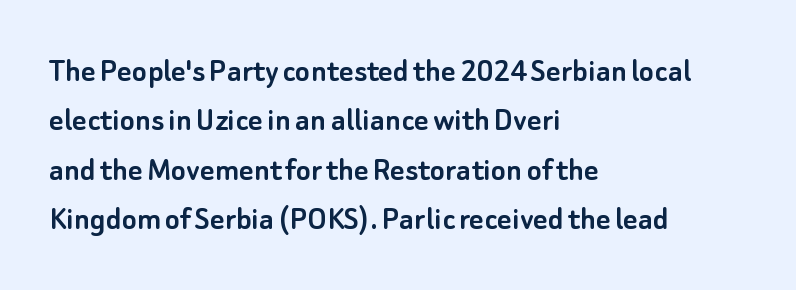
The image shows 35 px sans-serif type, upright; set left-aligned, normal line spacing (1.41x), normal letter spacing, not underlined; low stroke contrast and a small x-height.
